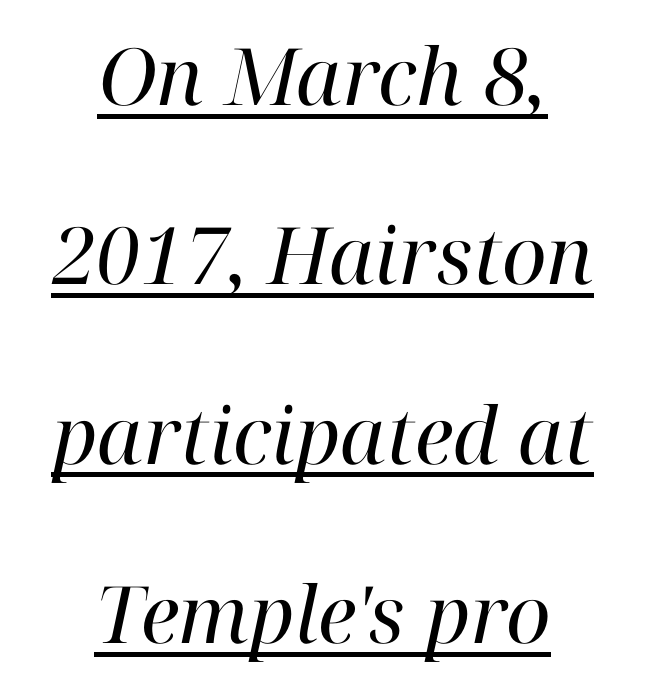
The image shows 79 px regular-weight serif type, italic (leaning right); set centered, loose line spacing (2.27x), normal letter spacing, underlined; high stroke contrast and a medium x-height.
